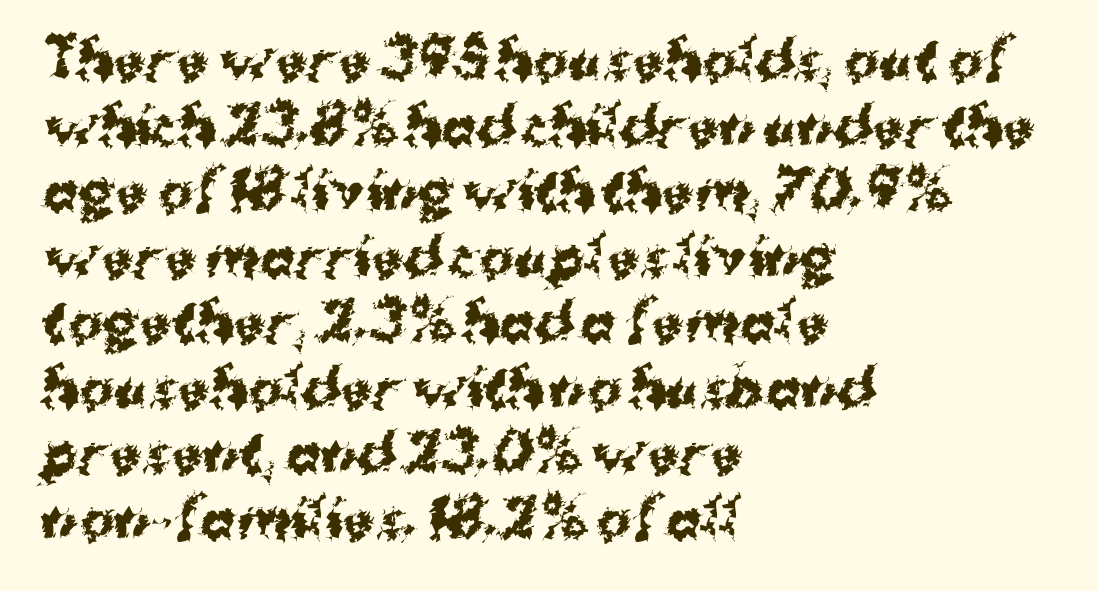
Q: Is the text bold? A: Yes.
Q: Is the text italic (slanted)? A: Yes.
Q: Is the typeface a serif or a sans-serif typeface? A: Sans-serif.
Q: Is the text underlined? A: No.
Q: How is the paragraph aligned? A: Left-aligned.
Q: Is the spacing between letters normal or unusually wide? A: Normal.
Q: Is the spacing between lines tight, normal or loose? A: Normal.
Q: Width (condensed, normal, or wide)? A: Normal.
Q: Stroke contrast? A: Medium.
Q: x-height? A: Medium.
Q: Monospaced? A: No.
